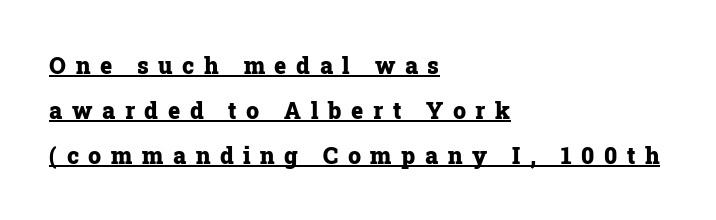
Q: Is the text bold? A: Yes.
Q: Is the text italic (slanted)? A: No, it is upright.
Q: Is the text underlined? A: Yes.
Q: How is the paragraph aligned? A: Left-aligned.
Q: Is the spacing between letters normal or unusually wide? A: Unusually wide.
Q: Is the spacing between lines tight, normal or loose? A: Loose.
